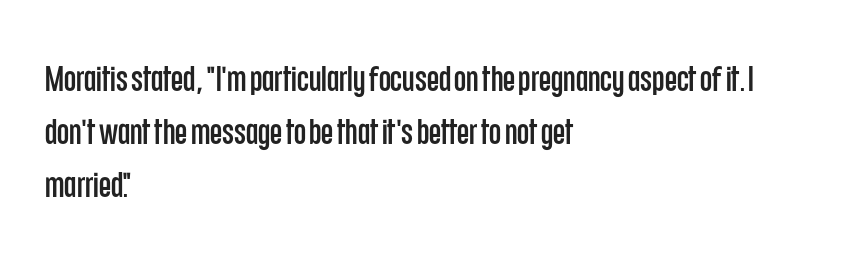
Q: Is the text italic (slanted)? A: No, it is upright.
Q: Is the typeface a serif or a sans-serif typeface? A: Sans-serif.
Q: Is the text underlined? A: No.
Q: How is the paragraph aligned? A: Left-aligned.
Q: Is the spacing between letters normal or unusually wide? A: Normal.
Q: Is the spacing between lines tight, normal or loose? A: Normal.
Q: Width (condensed, normal, or wide)? A: Condensed.
Q: Stroke contrast? A: Low.
Q: x-height? A: Large.
Q: Monospaced? A: No.
